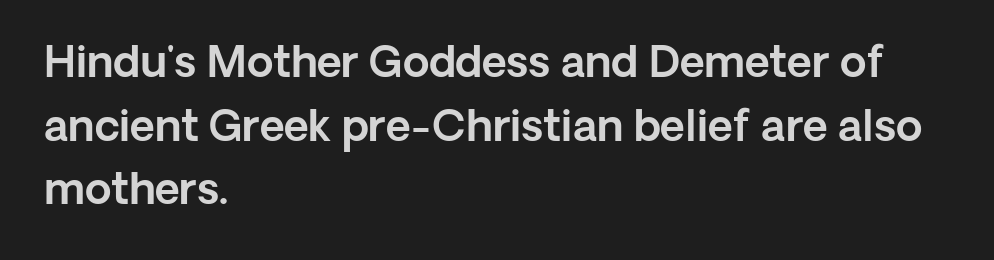
The image shows 43 px sans-serif type, upright; set left-aligned, normal line spacing (1.48x), normal letter spacing, not underlined; a medium x-height.
